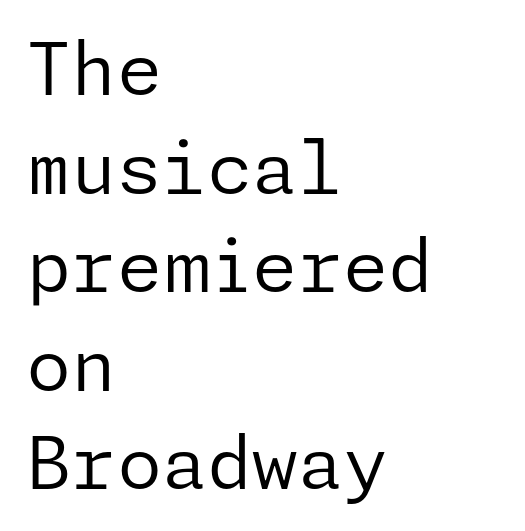
Q: Is the text bold? A: No.
Q: Is the text italic (slanted)? A: No, it is upright.
Q: Is the typeface a serif or a sans-serif typeface? A: Sans-serif.
Q: Is the text underlined? A: No.
Q: How is the paragraph aligned? A: Left-aligned.
Q: Is the spacing between letters normal or unusually wide? A: Normal.
Q: Is the spacing between lines tight, normal or loose? A: Normal.
Q: Width (condensed, normal, or wide)? A: Normal.
Q: Stroke contrast? A: Low.
Q: x-height? A: Medium.
